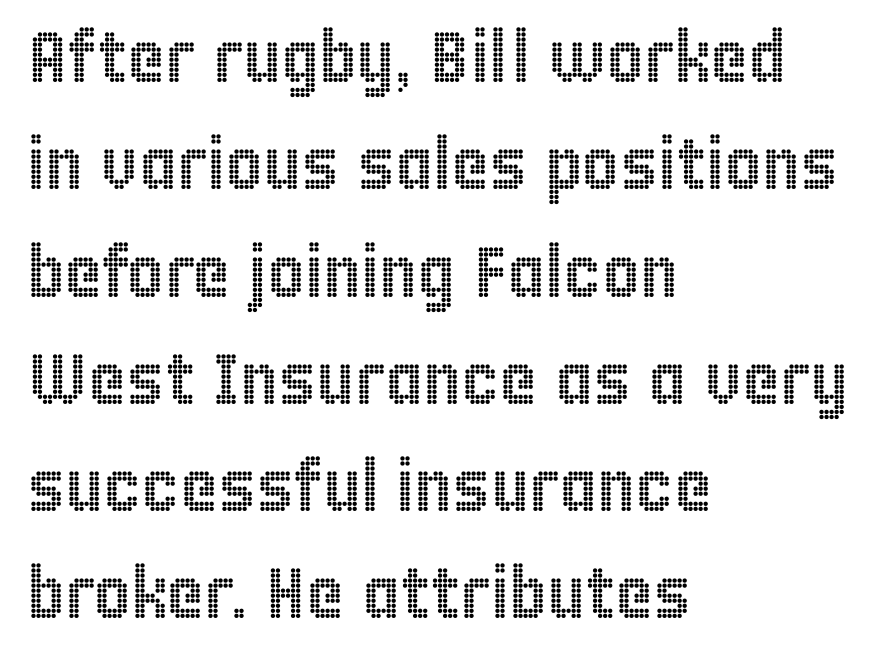
Q: Is the text italic (slanted)? A: No, it is upright.
Q: Is the text underlined? A: No.
Q: How is the paragraph aligned? A: Left-aligned.
Q: Is the spacing between letters normal or unusually wide? A: Normal.
Q: Is the spacing between lines tight, normal or loose? A: Normal.
Q: Width (condensed, normal, or wide)? A: Condensed.
Q: x-height? A: Large.
Q: Monospaced? A: No.
